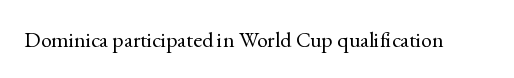
{"italic": "no", "bold": "no", "underline": "no", "letter_spacing": "normal", "letter_spacing_em": 0.0, "glyph_px": 22}
